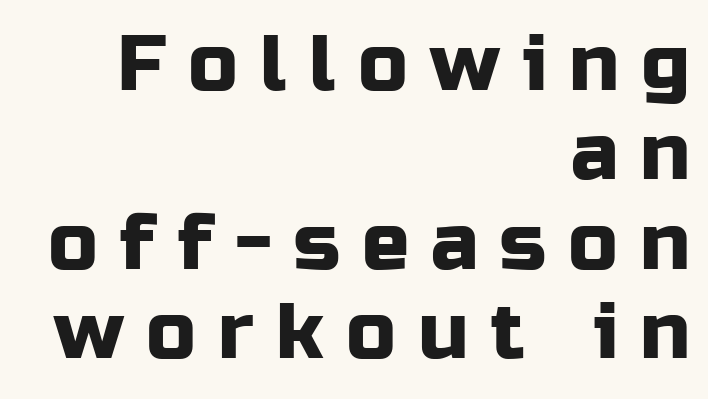
{"serif": "no", "italic": "no", "width": "normal", "stroke_contrast": "low", "x_height": "medium", "monospaced": "no", "underline": "no", "align": "right", "line_spacing": "tight", "line_spacing_ratio": 1.13, "letter_spacing": "wide", "letter_spacing_em": 0.28, "glyph_px": 79}
